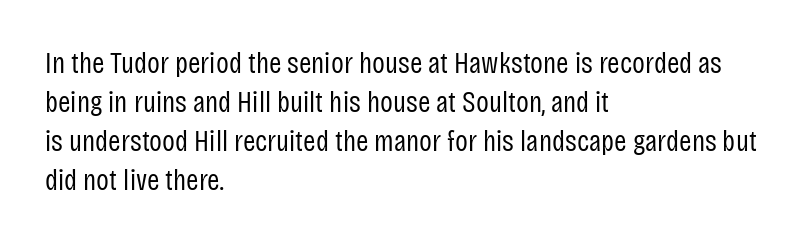
The image shows 30 px regular-weight, condensed sans-serif type, upright; set left-aligned, normal line spacing (1.3x), normal letter spacing, not underlined; low stroke contrast and a large x-height.
